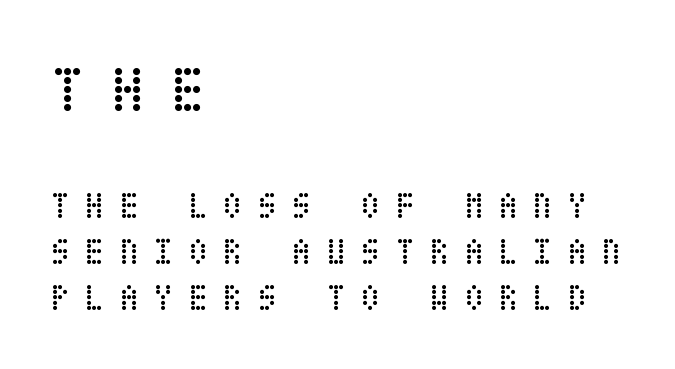
A light-to-regular cut is what we see here. Top chunk: large. Bottom chunk: small. You can tell it's not italic because the verticals are truly vertical. This rendering uses left alignment, leaving the right contour irregular. Substantial extra tracking has been applied to these lines. Underline: absent.
